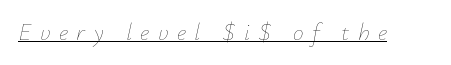
{"italic": "yes", "lean": "right", "slant_degrees": 12, "bold": "no", "underline": "yes", "letter_spacing": "wide", "letter_spacing_em": 0.35, "glyph_px": 24}
